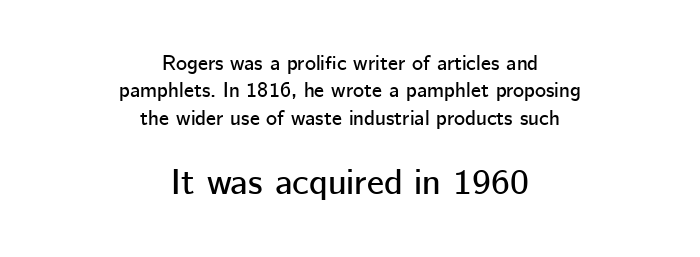
{"serif": "no", "italic": "no", "width": "normal", "stroke_contrast": "low", "x_height": "medium", "monospaced": "no", "underline": "no", "align": "center", "line_spacing": "normal", "line_spacing_ratio": 1.3, "letter_spacing": "normal", "letter_spacing_em": 0.0, "larger_block": "second", "size_ratio": 1.71, "glyph_px": 36}
